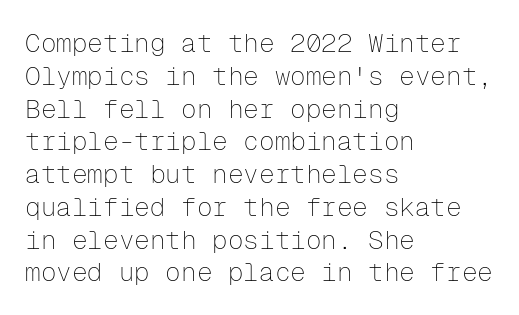
Check the space under the baseline: it is left empty. Posture: upright roman. Is the type heavy? It reads as light-to-regular instead. One-word summary of the alignment: left. The line-height multiplier appears to be the usual default.
